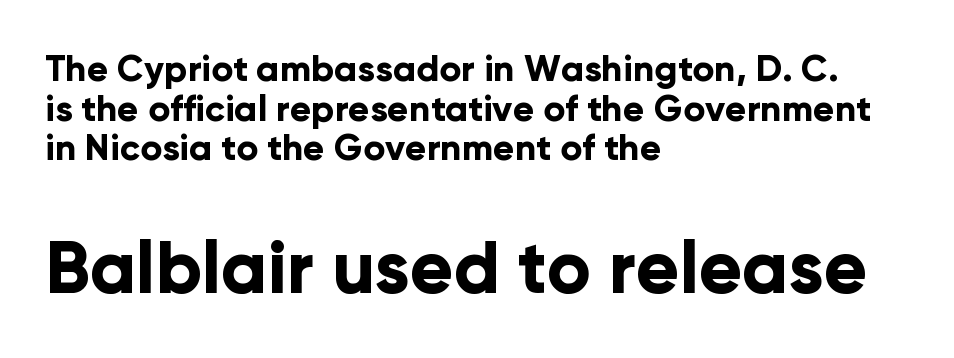
{"serif": "no", "italic": "no", "bold": "yes", "weight": "bold", "width": "normal", "stroke_contrast": "low", "x_height": "medium", "monospaced": "no", "underline": "no", "align": "left", "line_spacing": "tight", "line_spacing_ratio": 1.1, "letter_spacing": "normal", "letter_spacing_em": 0.0, "larger_block": "second", "size_ratio": 2.0, "glyph_px": 72}
